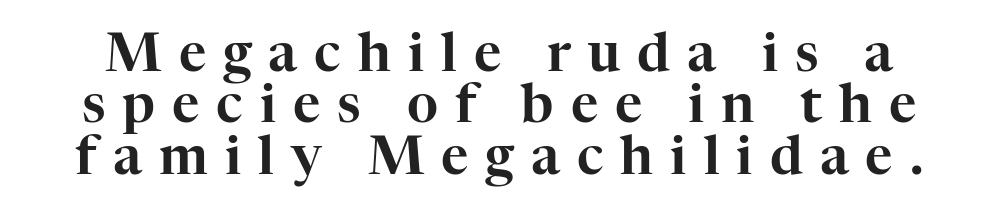
{"serif": "yes", "italic": "no", "width": "normal", "stroke_contrast": "high", "x_height": "medium", "monospaced": "no", "underline": "no", "line_spacing": "tight", "line_spacing_ratio": 0.97, "letter_spacing": "wide", "letter_spacing_em": 0.32, "glyph_px": 53}
